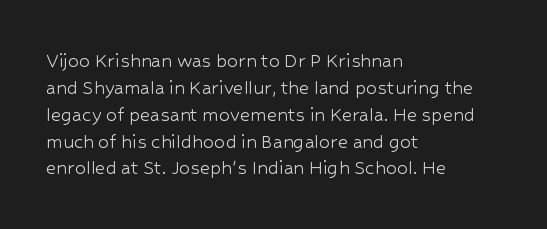
The image shows 22 px text type, upright; set left-aligned, line spacing 1.22x, normal letter spacing, not underlined.
